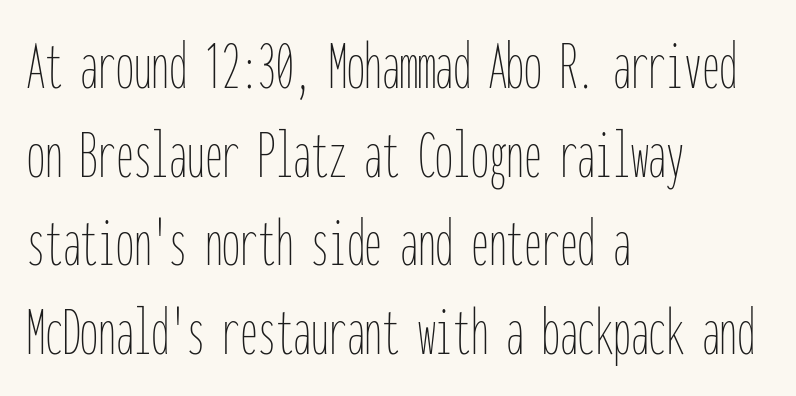
The font sits on the lighter half of the weight spectrum, regular included. Short note: letters normally spaced. Each letter, wide or thin by design, is forced into the same width here. These lines are set flush left with a ragged right edge. Posture: vertical.
